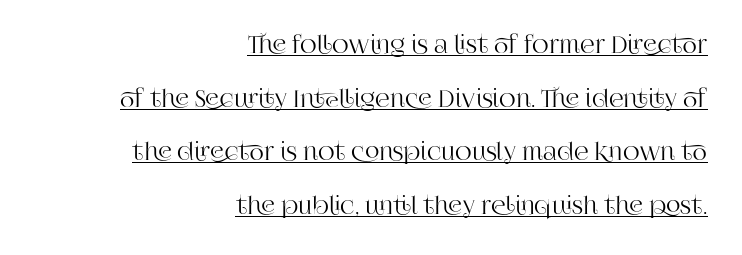
The image shows 23 px text type, upright; set right-aligned, loose line spacing (2.33x), normal letter spacing, underlined.
